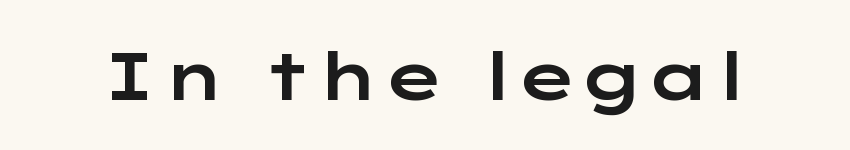
The image shows 67 px wide sans-serif type, upright; set normal letter spacing, not underlined; low stroke contrast and a medium x-height.
